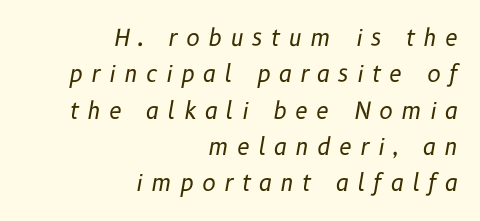
The image shows 23 px text type, italic (leaning right); set right-aligned, normal line spacing (1.58x), unusually wide letter spacing (+0.36 em), not underlined.
